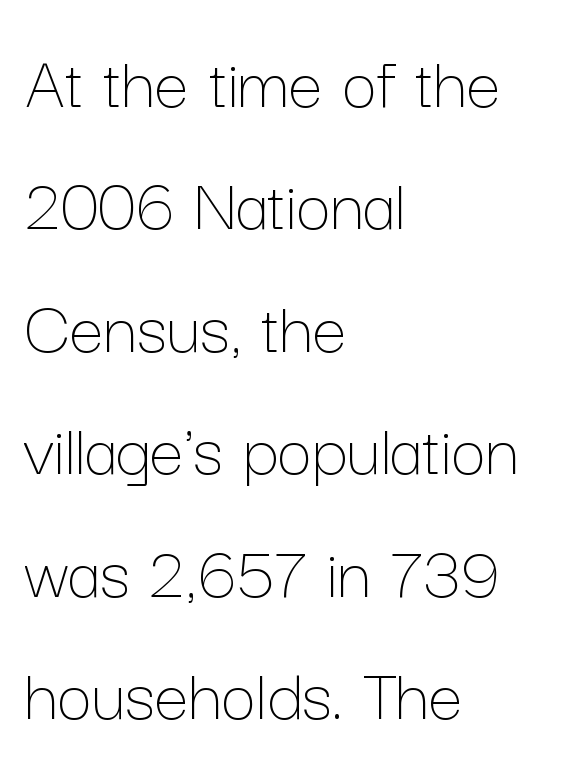
The image shows 77 px thin type, upright; set left-aligned, normal line spacing (1.59x), normal letter spacing, not underlined; low stroke contrast and a medium x-height.
